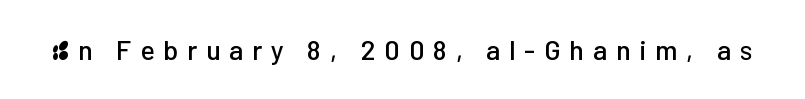
The image shows 27 px text type, upright; set unusually wide letter spacing (+0.33 em), not underlined.
